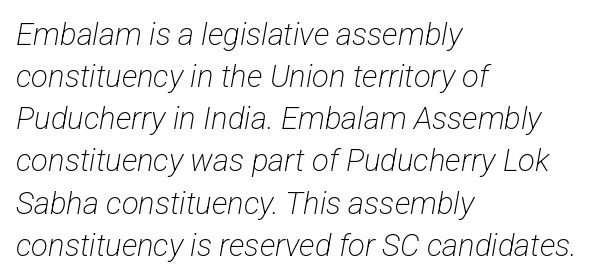
{"serif": "no", "bold": "no", "weight": "light", "width": "condensed", "stroke_contrast": "low", "x_height": "medium", "monospaced": "no", "underline": "no", "align": "left", "line_spacing": "normal", "line_spacing_ratio": 1.36, "letter_spacing": "normal", "letter_spacing_em": 0.0, "glyph_px": 31}
